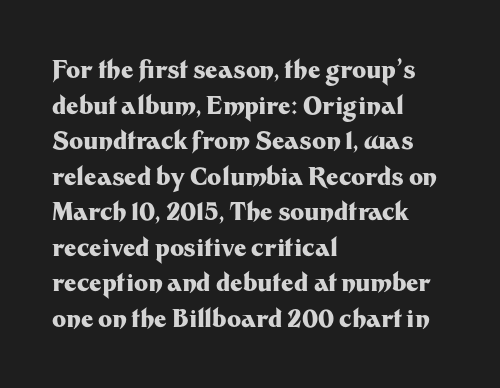
Q: Is the text bold? A: Yes.
Q: Is the text italic (slanted)? A: No, it is upright.
Q: Is the text underlined? A: No.
Q: How is the paragraph aligned? A: Left-aligned.
Q: Is the spacing between letters normal or unusually wide? A: Normal.
Q: Is the spacing between lines tight, normal or loose? A: Normal.
